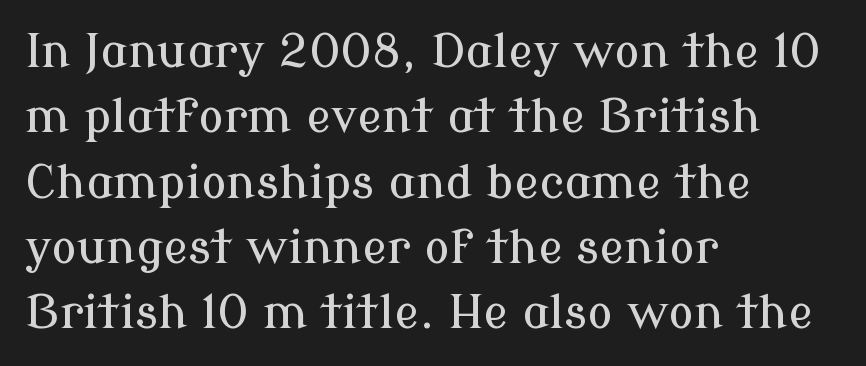
The image shows 47 px serif type, upright; set left-aligned, normal line spacing (1.39x), normal letter spacing, not underlined; low stroke contrast and a medium x-height.
